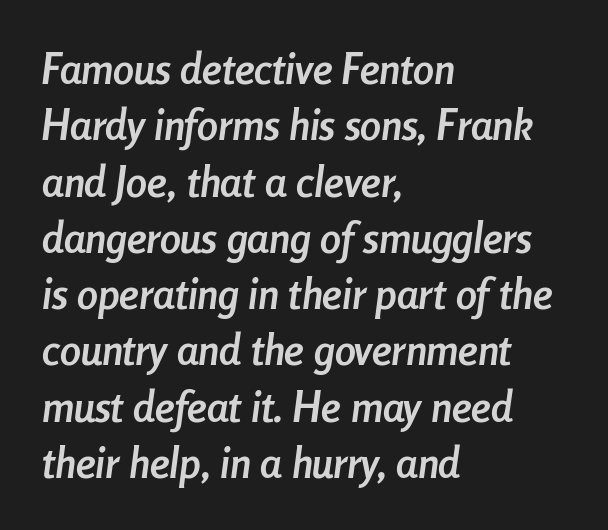
{"italic": "yes", "lean": "right", "slant_degrees": 8, "bold": "yes", "weight": "semibold", "width": "condensed", "stroke_contrast": "low", "x_height": "medium", "monospaced": "no", "underline": "no", "align": "left", "line_spacing": "normal", "line_spacing_ratio": 1.34, "letter_spacing": "normal", "letter_spacing_em": 0.0, "glyph_px": 42}
